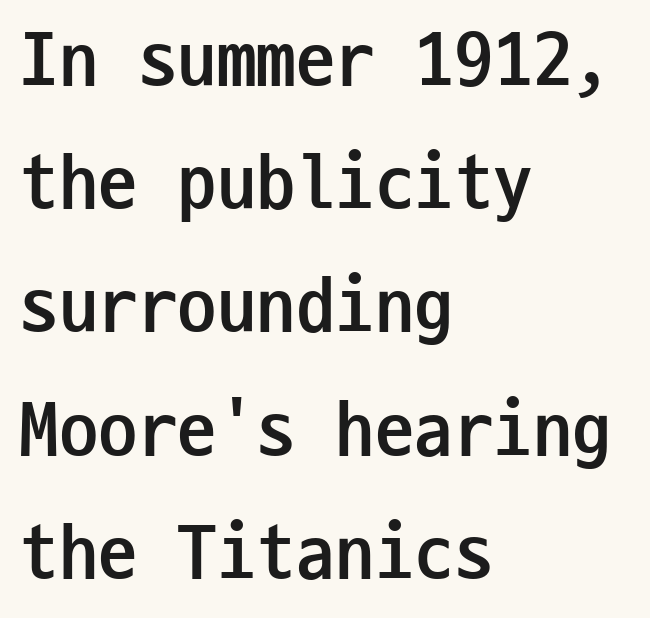
The image shows 79 px semibold, condensed sans-serif type, upright, monospaced; set left-aligned, normal line spacing (1.56x), normal letter spacing, not underlined; low stroke contrast and a medium x-height.
